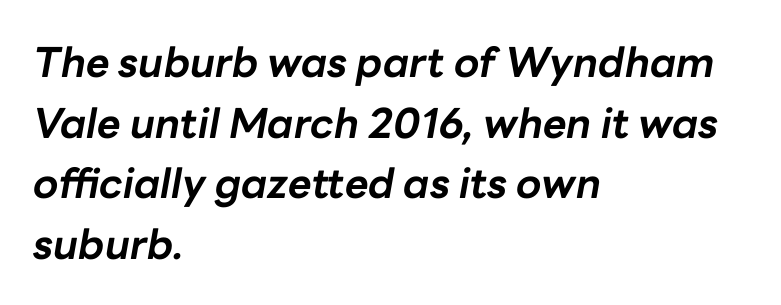
This is heavy type, rendered in bold. The passage shown stacks its lines at a standard gap. The letterforms sit shoulder to shoulder at normal distance. The area under the type is left untouched.
